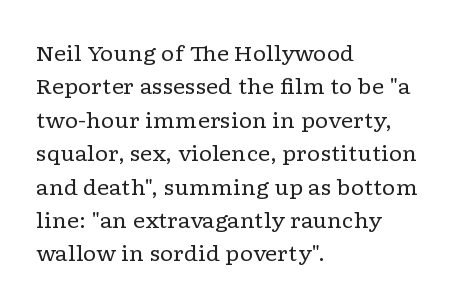
How would I describe the line gaps? Plain and ordinary. Weight: in the light-to-regular range. The type is set solid horizontally, with unmodified tracking. The lines are quadded left.
